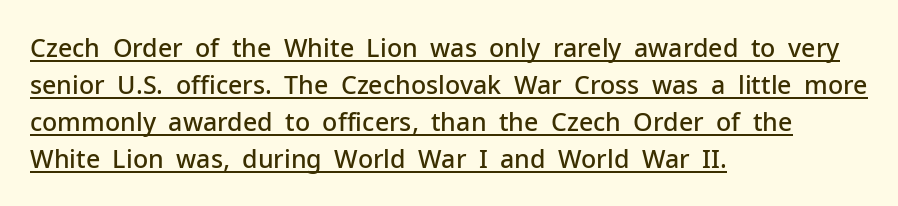
The image shows 25 px text type, upright; set left-aligned, normal line spacing (1.48x), normal letter spacing, underlined.
